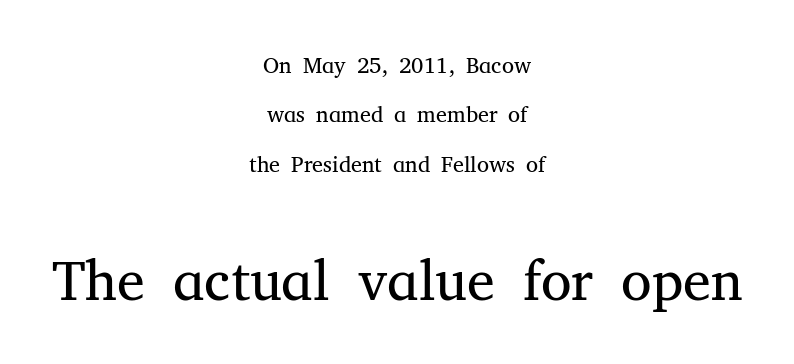
Is there much room between lines? Yes — plenty of vertical air separates them. It's the straight-up-and-down kind of type. Letters have the restrained weight of plain body copy at most. The type is set solid horizontally, with unmodified tracking. Any mark beneath the type? The region is blank. This sample has the flowing, uneven cadence of proportional lettering.
